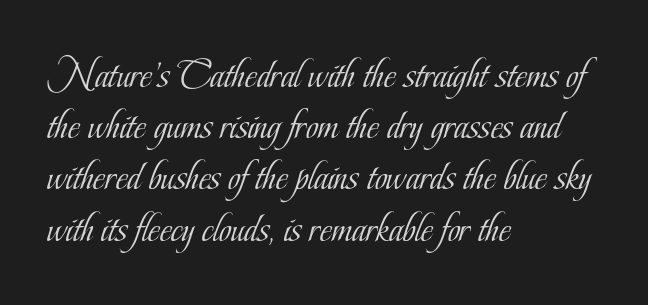
Q: Is the text bold? A: No.
Q: Is the text italic (slanted)? A: Yes.
Q: Is the typeface a serif or a sans-serif typeface? A: Serif.
Q: Is the text underlined? A: No.
Q: How is the paragraph aligned? A: Left-aligned.
Q: Is the spacing between letters normal or unusually wide? A: Normal.
Q: Width (condensed, normal, or wide)? A: Condensed.
Q: Stroke contrast? A: Low.
Q: x-height? A: Small.
Q: Monospaced? A: No.
